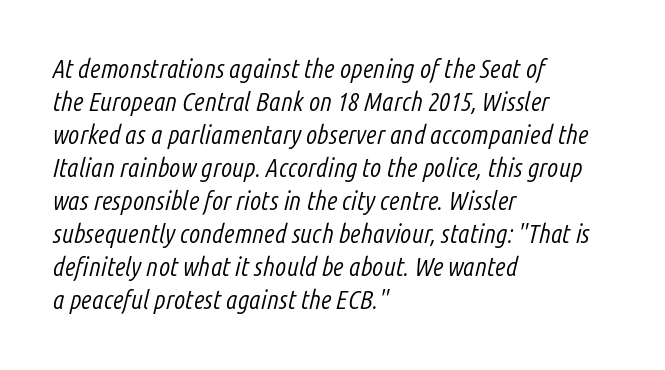
{"italic": "yes", "lean": "right", "slant_degrees": 14, "bold": "no", "underline": "no", "align": "left", "line_spacing": "normal", "line_spacing_ratio": 1.27, "letter_spacing": "normal", "letter_spacing_em": 0.0, "glyph_px": 26}
